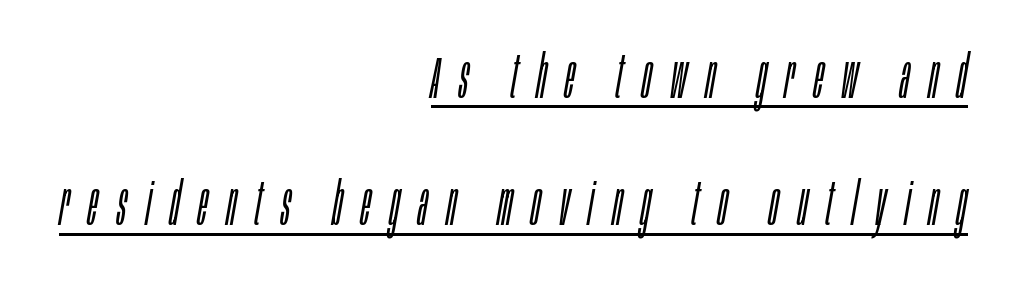
{"italic": "yes", "lean": "right", "slant_degrees": 10, "bold": "no", "weight": "light", "width": "condensed", "stroke_contrast": "low", "x_height": "large", "monospaced": "no", "underline": "yes", "align": "right", "line_spacing": "loose", "line_spacing_ratio": 2.16, "letter_spacing": "wide", "letter_spacing_em": 0.32, "glyph_px": 59}
